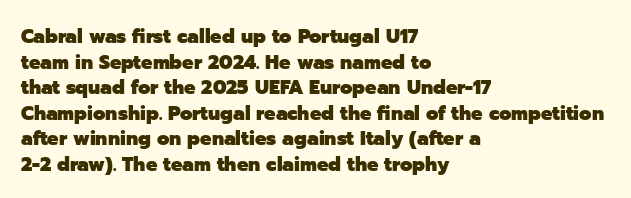
The image shows 20 px bold type, upright; set left-aligned, normal line spacing (1.28x), normal letter spacing, not underlined.
